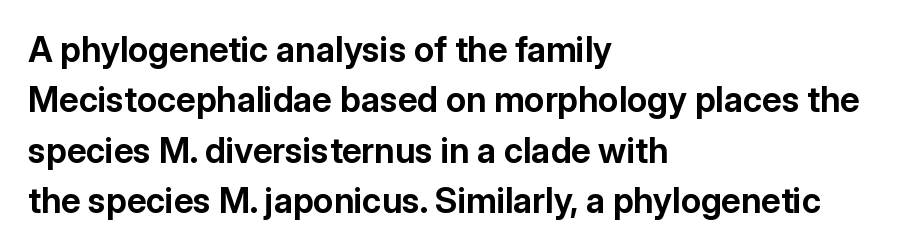
{"serif": "no", "italic": "no", "bold": "yes", "weight": "bold", "width": "normal", "stroke_contrast": "low", "x_height": "medium", "monospaced": "no", "underline": "no", "align": "left", "line_spacing": "normal", "line_spacing_ratio": 1.44, "letter_spacing": "normal", "letter_spacing_em": 0.0, "glyph_px": 35}
